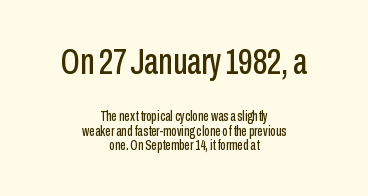
{"serif": "no", "italic": "no", "width": "condensed", "stroke_contrast": "low", "x_height": "medium", "monospaced": "no", "underline": "no", "align": "center", "line_spacing": "tight", "line_spacing_ratio": 1.04, "letter_spacing": "normal", "letter_spacing_em": 0.0, "larger_block": "first", "size_ratio": 2.57, "glyph_px": 36}
